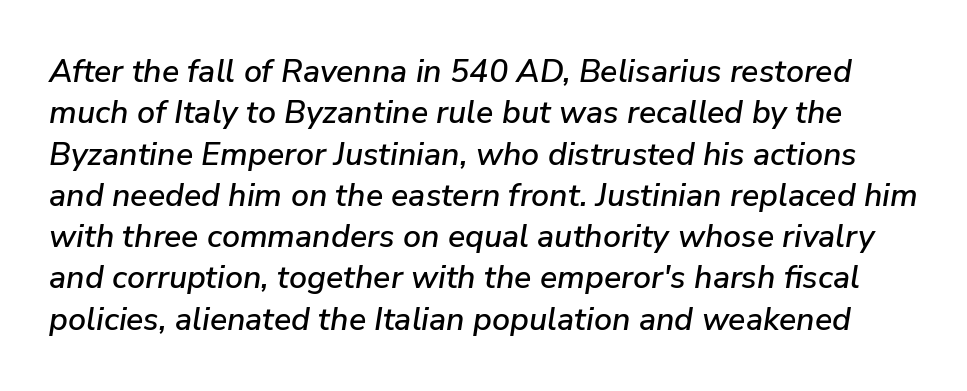
The image shows 32 px text type, italic (leaning right); set normal line spacing (1.29x), normal letter spacing, not underlined; low stroke contrast and a medium x-height.
